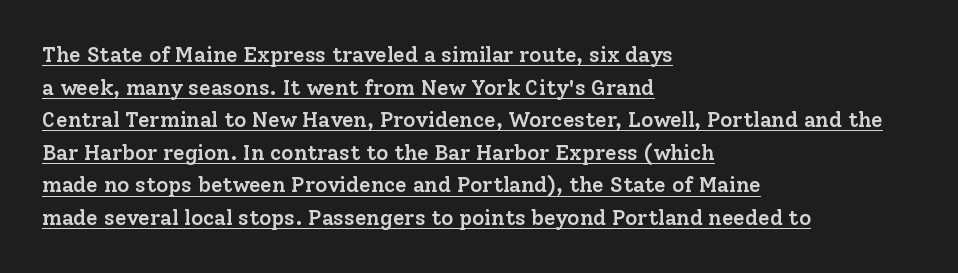
The image shows 21 px text type, upright; set left-aligned, normal line spacing (1.55x), normal letter spacing, underlined.
